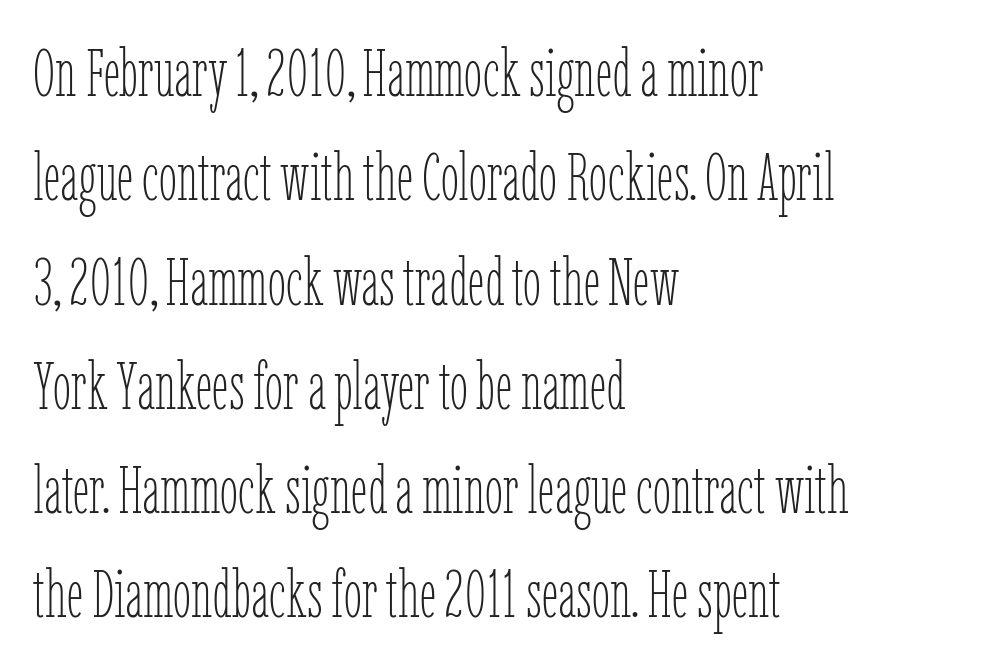
The image shows 66 px thin, condensed type, upright; set left-aligned, normal line spacing (1.58x), normal letter spacing, not underlined; low stroke contrast and a medium x-height.
